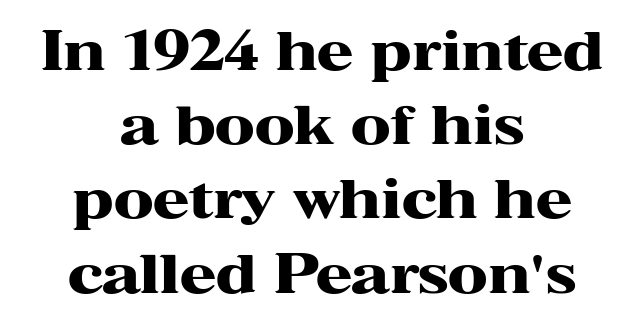
The image shows 53 px heavy, wide serif type, upright; set centered, normal line spacing (1.4x), normal letter spacing, not underlined; high stroke contrast and a medium x-height.
